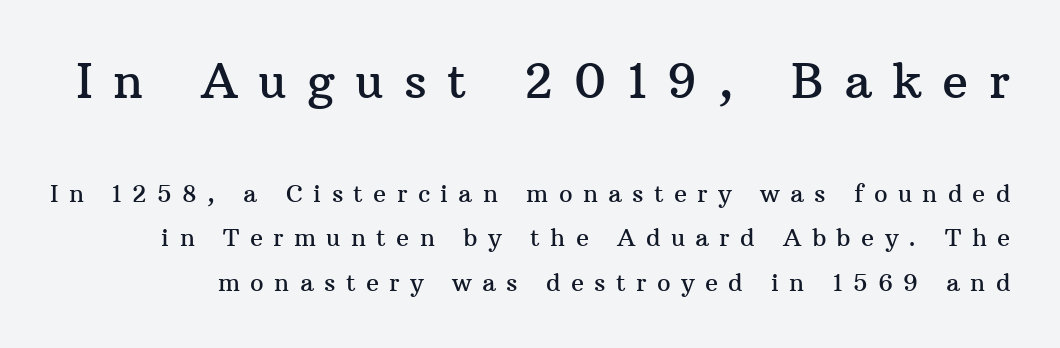
Q: Is the text italic (slanted)? A: No, it is upright.
Q: Is the typeface a serif or a sans-serif typeface? A: Serif.
Q: Is the text underlined? A: No.
Q: Is the spacing between letters normal or unusually wide? A: Unusually wide.
Q: Which block of text is set in a larger size, the first (top) or the second (bottom)? A: The first (top) one.
Q: Width (condensed, normal, or wide)? A: Normal.
Q: Stroke contrast? A: Medium.
Q: x-height? A: Medium.
Q: Monospaced? A: No.
